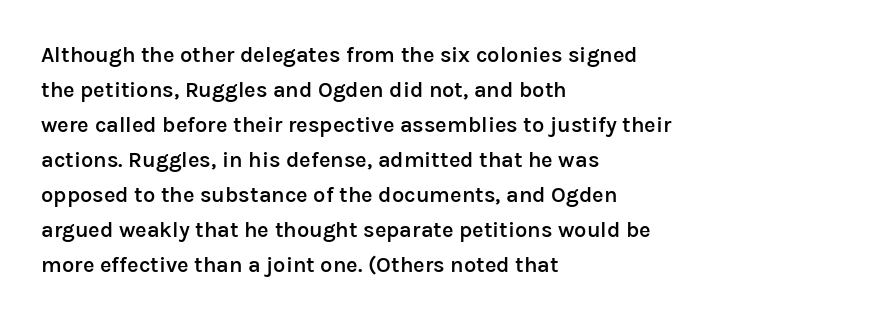
The image shows 22 px text type, upright; set left-aligned, normal line spacing (1.59x), normal letter spacing, not underlined.
